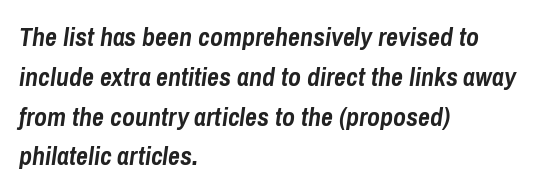
Q: Is the text bold? A: Yes.
Q: Is the text italic (slanted)? A: Yes, it leans right by about 8 degrees.
Q: Is the text underlined? A: No.
Q: How is the paragraph aligned? A: Left-aligned.
Q: Is the spacing between letters normal or unusually wide? A: Normal.
Q: Is the spacing between lines tight, normal or loose? A: Normal.
